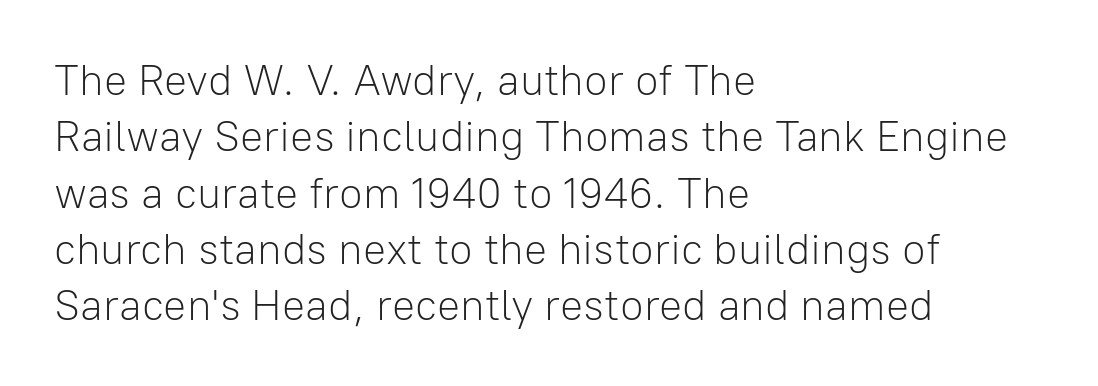
{"serif": "no", "italic": "no", "bold": "no", "weight": "light", "width": "normal", "stroke_contrast": "low", "x_height": "medium", "monospaced": "no", "underline": "no", "align": "left", "line_spacing": "normal", "line_spacing_ratio": 1.31, "letter_spacing": "normal", "letter_spacing_em": 0.0, "glyph_px": 43}
